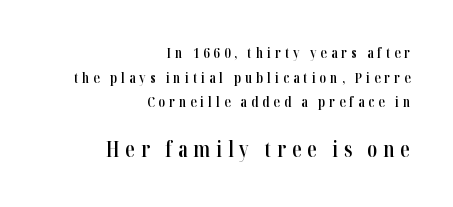
Q: Is the text bold? A: Semi-bold.
Q: Is the text italic (slanted)? A: No, it is upright.
Q: Is the text underlined? A: No.
Q: How is the paragraph aligned? A: Right-aligned.
Q: Is the spacing between letters normal or unusually wide? A: Unusually wide.
Q: Which block of text is set in a larger size, the first (top) or the second (bottom)? A: The second (bottom) one.
